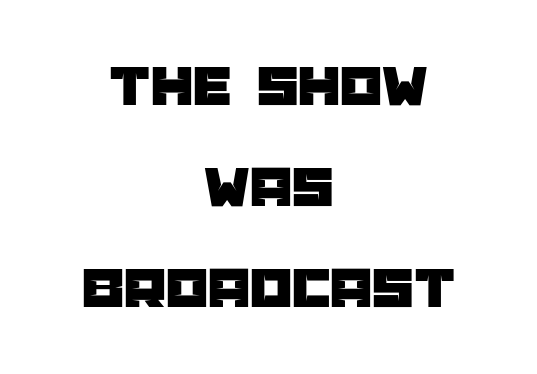
The image shows 60 px sans-serif type, upright; set centered, normal line spacing (1.68x), normal letter spacing, not underlined; low stroke contrast and a large x-height.
